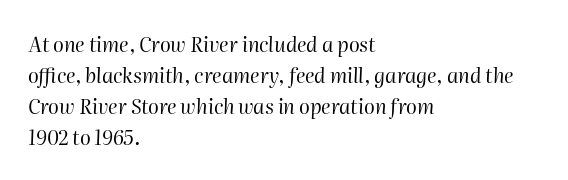
The image shows 20 px text type, italic (leaning right); set left-aligned, normal line spacing (1.55x), normal letter spacing, not underlined.
